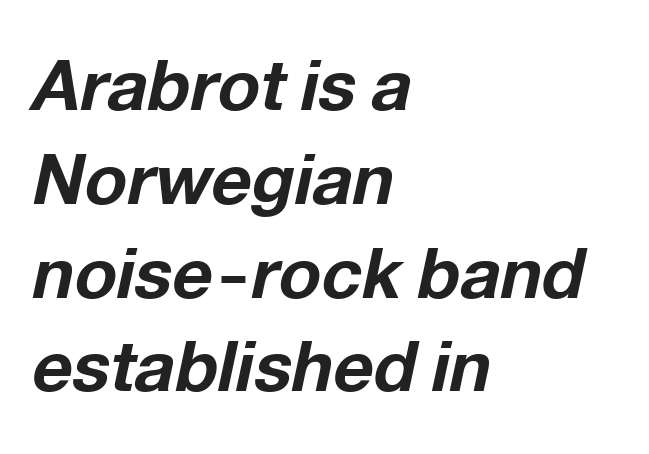
The text block is weighted toward the left margin, trailing off unevenly rightward. Tall strokes in this sample are angled rather than plumb. The typesetting leans heavy: a genuine bold. Whoever set this chose a conventional vertical rhythm. Bare-footed words on every line.
